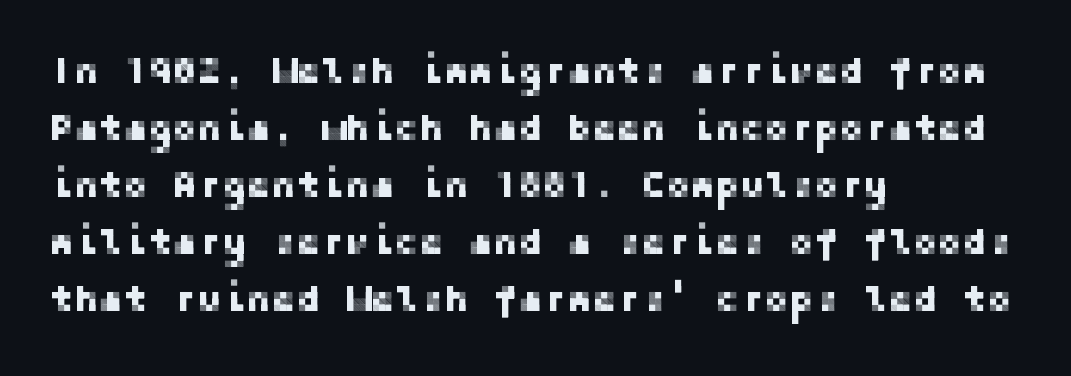
No word sits above an underline. A student would call this left alignment; a typographer would say flush left, rag right. There is no visible air inserted between adjacent glyphs. Summary of vertical rhythm: regular, with standard interline spacing. If you drew a line through each stem, it would be perfectly vertical. I'd call this a sans setting — the letters go barefoot.
